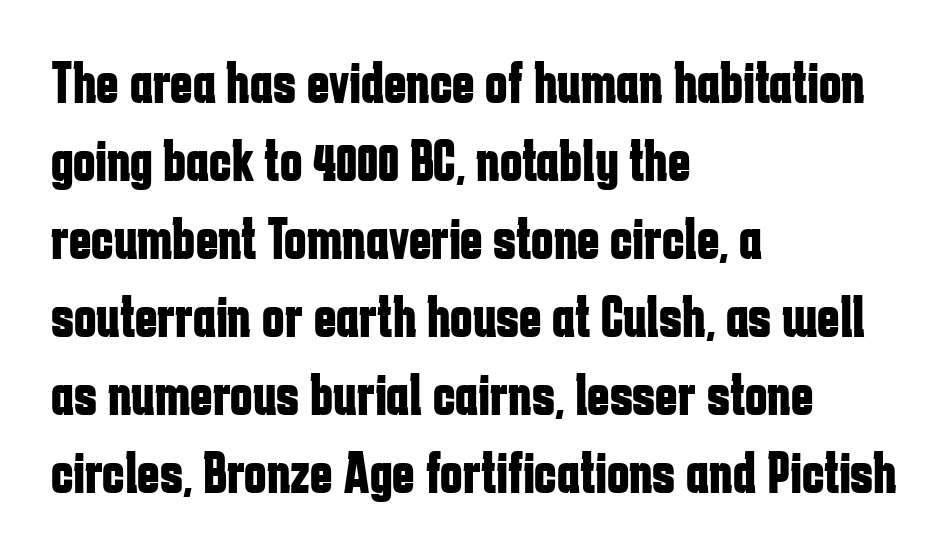
{"serif": "no", "italic": "no", "bold": "yes", "weight": "bold", "width": "condensed", "stroke_contrast": "low", "x_height": "medium", "monospaced": "no", "underline": "no", "align": "left", "line_spacing": "normal", "line_spacing_ratio": 1.3, "letter_spacing": "normal", "letter_spacing_em": 0.0, "glyph_px": 60}
